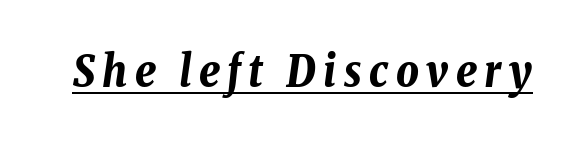
On the weight axis this lands at bold, roughly 700. Underlined type. The letters are slanted; this is an italic face. The letters advance in unequal steps, a hallmark of proportional type.
